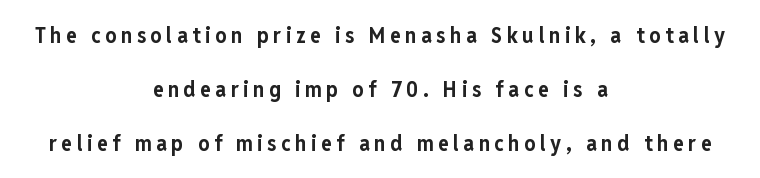
Q: Is the text bold? A: Yes.
Q: Is the text italic (slanted)? A: No, it is upright.
Q: Is the text underlined? A: No.
Q: How is the paragraph aligned? A: Centered.
Q: Is the spacing between letters normal or unusually wide? A: Unusually wide.
Q: Is the spacing between lines tight, normal or loose? A: Loose.
